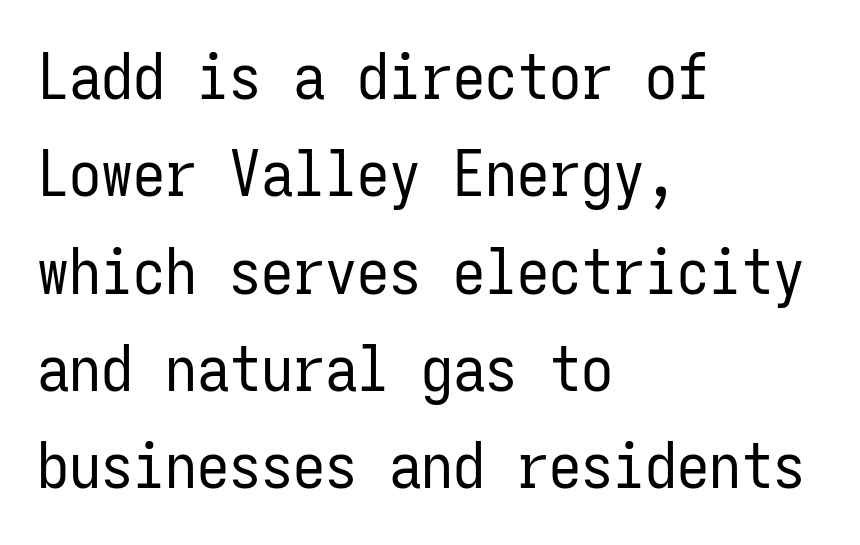
How are the letters spaced? Ordinarily, with no added tracking. These lines sit exactly where default settings would place them. The glyphs in this specimen are sans serif. The font sits on the lighter half of the weight spectrum, regular included.
